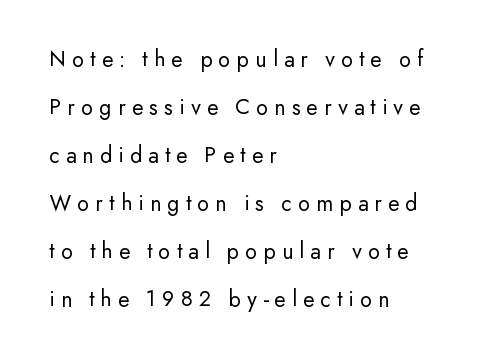
Q: Is the text bold? A: No.
Q: Is the text italic (slanted)? A: No, it is upright.
Q: Is the text underlined? A: No.
Q: How is the paragraph aligned? A: Left-aligned.
Q: Is the spacing between letters normal or unusually wide? A: Unusually wide.
Q: Is the spacing between lines tight, normal or loose? A: Loose.
